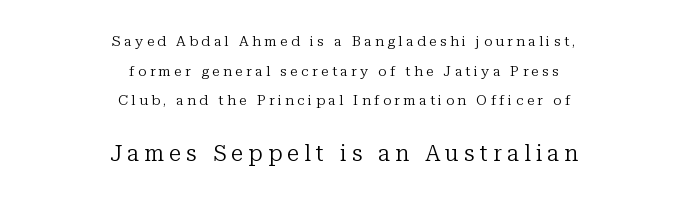
The image shows 22 px text type, upright; set centered, loose line spacing (2.12x), unusually wide letter spacing (+0.24 em), not underlined; the second (bottom) block is 1.57x larger.
